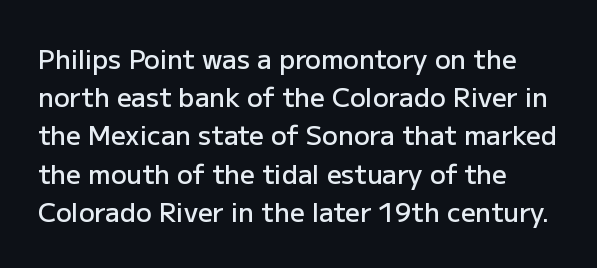
The image shows 26 px text type, upright; set normal line spacing (1.47x), normal letter spacing, not underlined.
